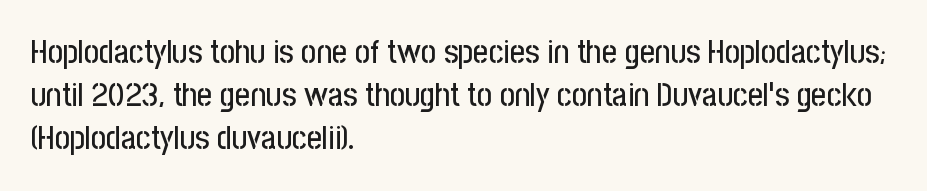
The image shows 33 px condensed sans-serif type, upright; set left-aligned, normal line spacing (1.3x), normal letter spacing, not underlined; low stroke contrast and a medium x-height.
